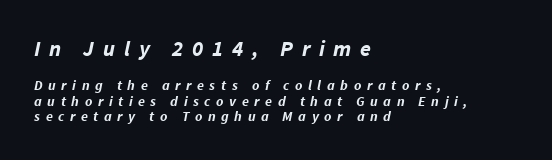
Left-aligned paragraph, ragged on the right. The passage shown stacks its lines with hardly any gap. Honestly, there is no underline to notice here at all. The glyphs look as if they've been sheared to an angle.
